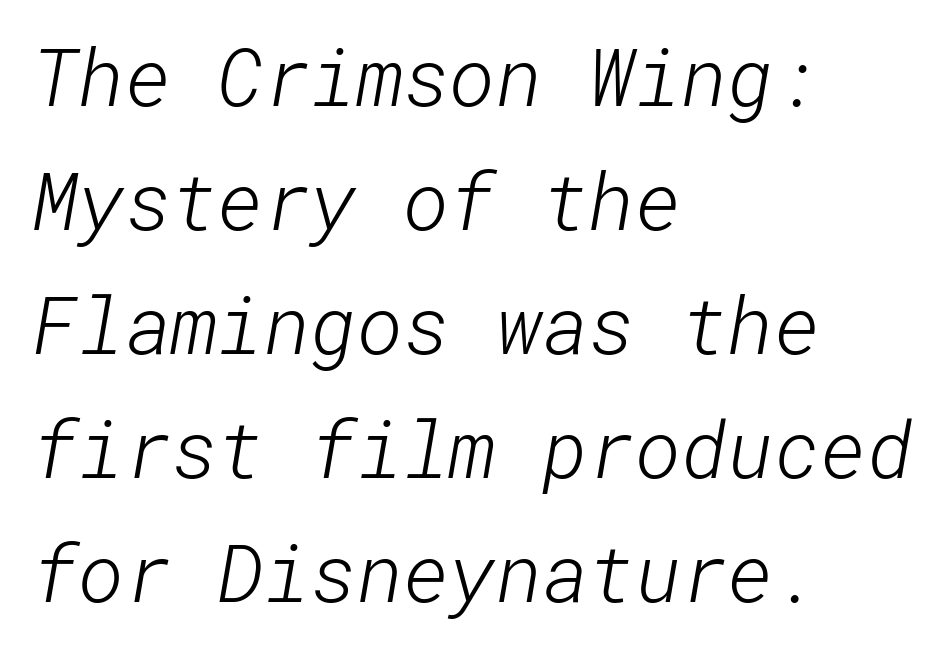
{"serif": "no", "bold": "no", "weight": "light", "width": "normal", "stroke_contrast": "low", "x_height": "medium", "underline": "no", "align": "left", "line_spacing": "normal", "line_spacing_ratio": 1.57, "letter_spacing": "normal", "letter_spacing_em": 0.0, "glyph_px": 79}
